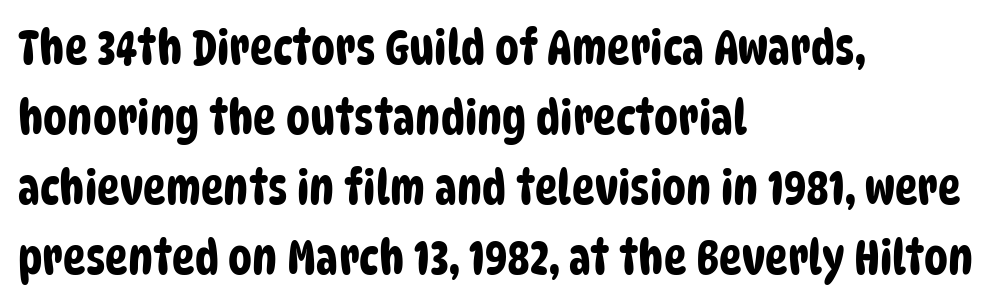
Q: Is the typeface a serif or a sans-serif typeface? A: Sans-serif.
Q: Is the text underlined? A: No.
Q: How is the paragraph aligned? A: Left-aligned.
Q: Is the spacing between letters normal or unusually wide? A: Normal.
Q: Is the spacing between lines tight, normal or loose? A: Normal.
Q: Width (condensed, normal, or wide)? A: Condensed.
Q: Stroke contrast? A: Low.
Q: x-height? A: Large.
Q: Monospaced? A: No.
